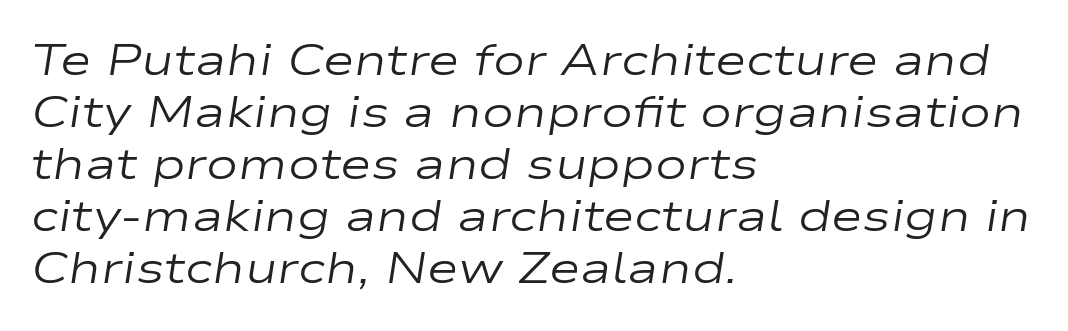
The image shows 43 px regular-weight, wide type, italic (leaning right); set left-aligned, line spacing 1.21x, normal letter spacing, not underlined; low stroke contrast and a medium x-height.
